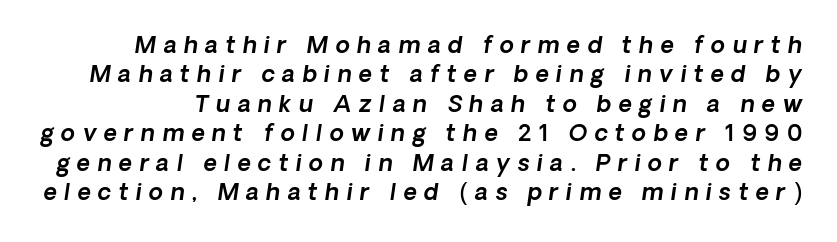
Q: Is the text italic (slanted)? A: Yes, it leans right by about 8 degrees.
Q: Is the text underlined? A: No.
Q: Is the spacing between letters normal or unusually wide? A: Unusually wide.
Q: Is the spacing between lines tight, normal or loose? A: Normal.
